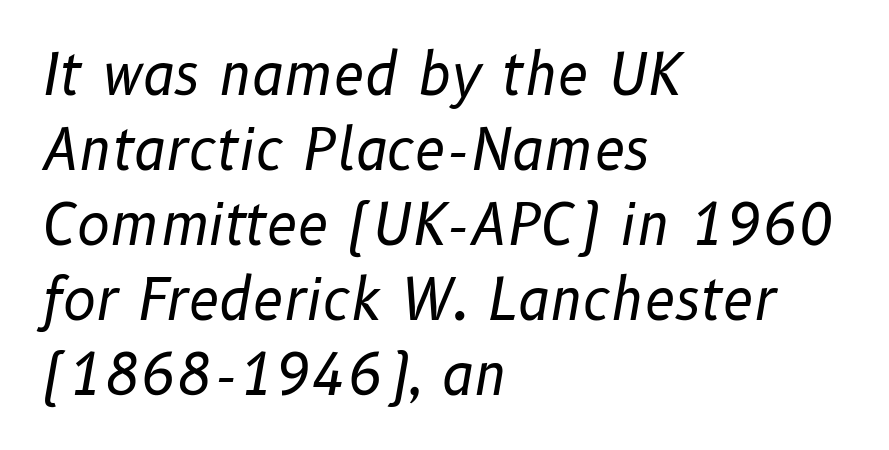
The image shows 56 px regular-weight type, italic (leaning right); set left-aligned, normal line spacing (1.34x), normal letter spacing, not underlined; low stroke contrast and a medium x-height.
